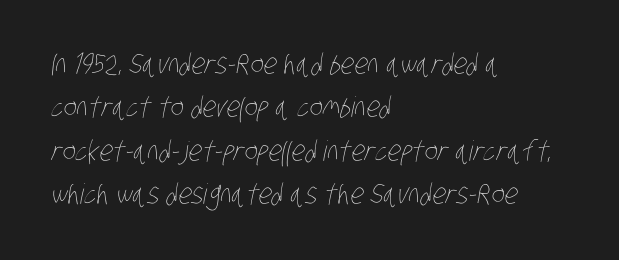
Q: Is the text bold? A: No.
Q: Is the text underlined? A: No.
Q: How is the paragraph aligned? A: Left-aligned.
Q: Is the spacing between letters normal or unusually wide? A: Normal.
Q: Is the spacing between lines tight, normal or loose? A: Normal.
Q: Width (condensed, normal, or wide)? A: Condensed.
Q: Stroke contrast? A: Low.
Q: x-height? A: Large.
Q: Monospaced? A: No.
